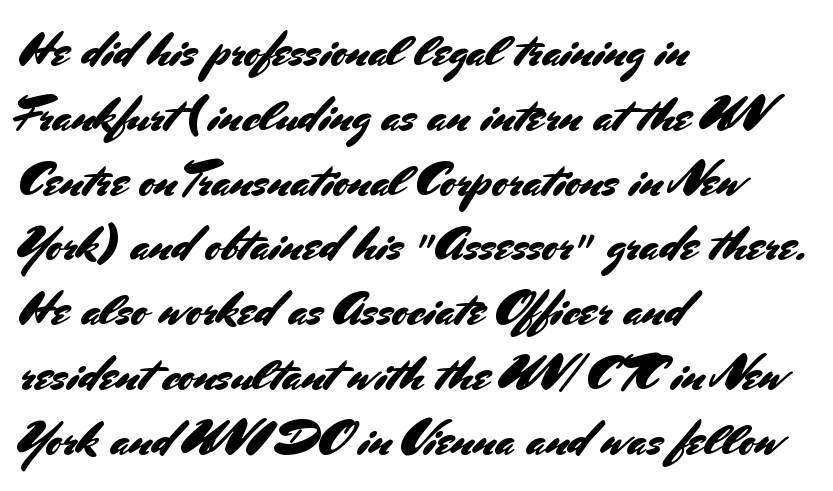
Nothing sits at the stroke ends, so this counts as sans-serif. The passage shown is typed in a proportional face where columns would drift. This block has exactly the height ordinary leading produces. You could call the tracking neutral — neither tight nor loose. Leftover space on each line is placed entirely after the last word.
